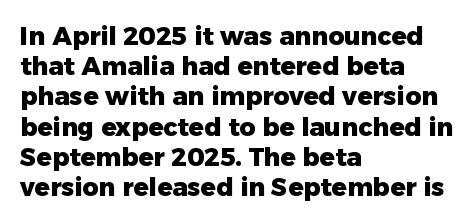
The image shows 25 px bold type, upright; set left-aligned, line spacing 1.21x, normal letter spacing, not underlined.
